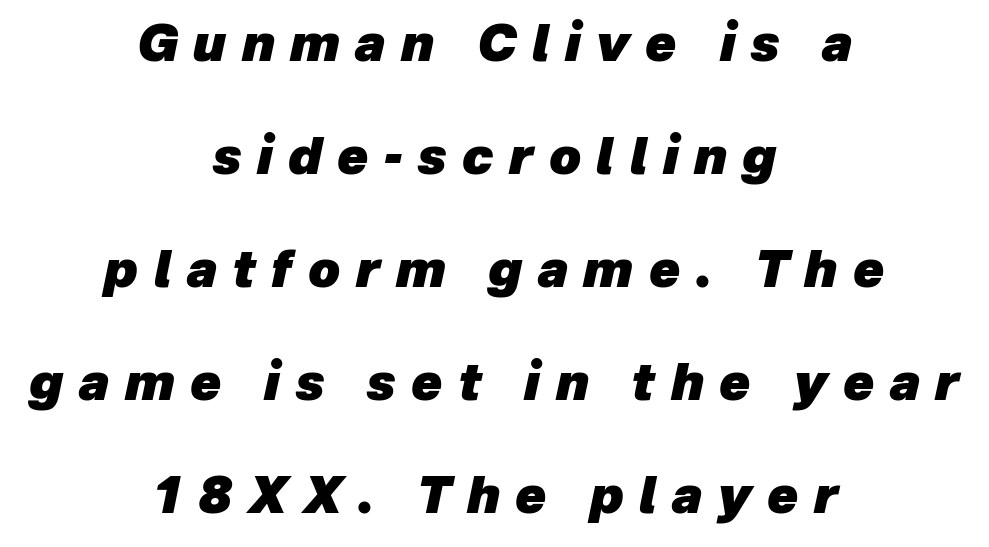
The image shows 50 px heavy type, italic (leaning right); set centered, loose line spacing (2.26x), unusually wide letter spacing (+0.31 em), not underlined; low stroke contrast and a medium x-height.
